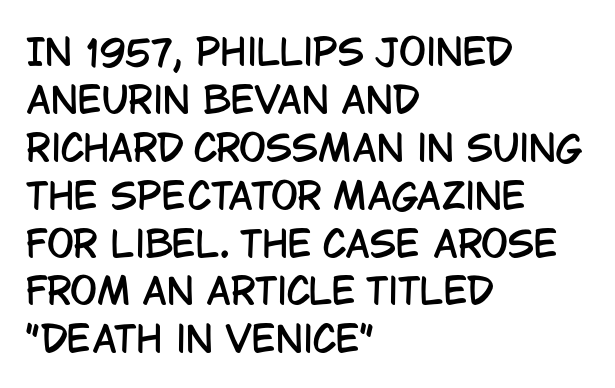
Q: Is the text italic (slanted)? A: No, it is upright.
Q: Is the typeface a serif or a sans-serif typeface? A: Sans-serif.
Q: Is the text underlined? A: No.
Q: How is the paragraph aligned? A: Left-aligned.
Q: Is the spacing between letters normal or unusually wide? A: Normal.
Q: Is the spacing between lines tight, normal or loose? A: Normal.
Q: Width (condensed, normal, or wide)? A: Condensed.
Q: Stroke contrast? A: Low.
Q: x-height? A: Large.
Q: Monospaced? A: No.
